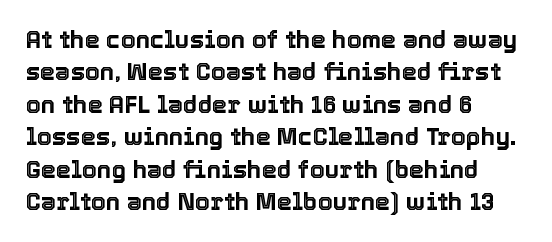
The image shows 24 px text type, upright; set left-aligned, normal line spacing (1.35x), normal letter spacing, not underlined.
